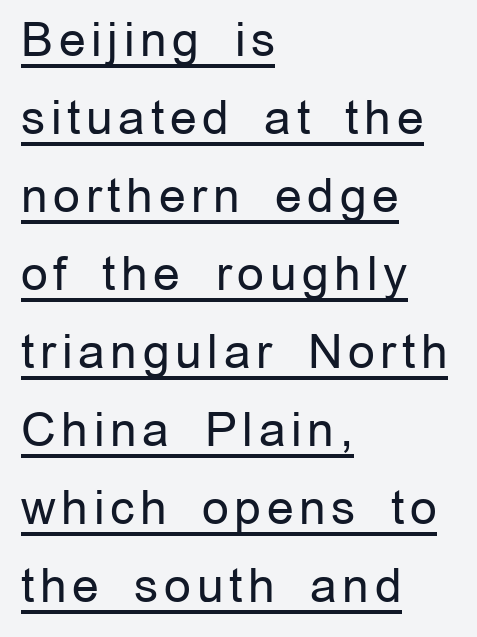
{"serif": "no", "italic": "no", "bold": "no", "weight": "regular", "width": "normal", "stroke_contrast": "low", "x_height": "medium", "monospaced": "no", "underline": "yes", "align": "left", "line_spacing": "normal", "line_spacing_ratio": 1.66, "glyph_px": 47}
